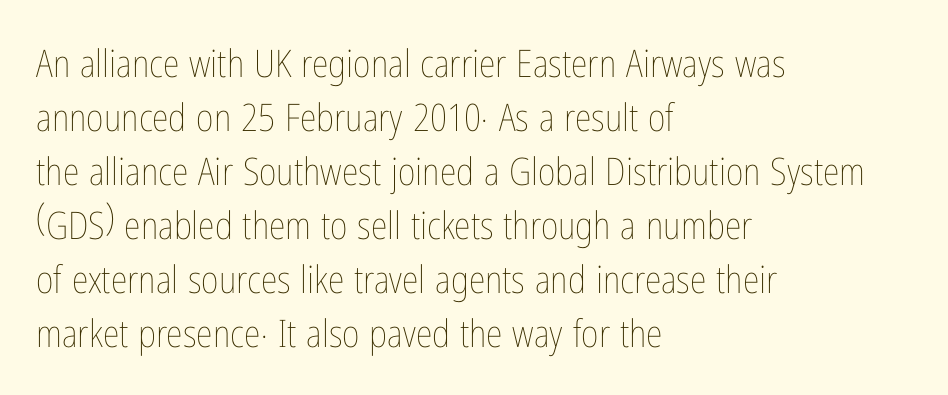
The image shows 38 px thin, condensed type, upright; set left-aligned, normal line spacing (1.42x), normal letter spacing, not underlined; low stroke contrast and a medium x-height.
